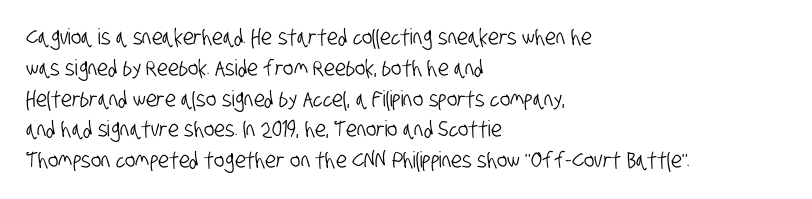
Q: Is the text underlined? A: No.
Q: How is the paragraph aligned? A: Left-aligned.
Q: Is the spacing between letters normal or unusually wide? A: Normal.
Q: Is the spacing between lines tight, normal or loose? A: Normal.
